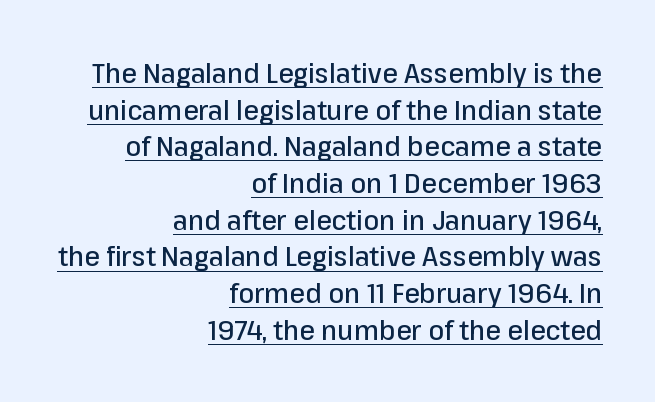
Spacing verdict: proportional, widths tailored to each character. Notice how a bar underscores the lettering throughout. In terms of leading, this rendering sits right in the middle. This is sans-serif lettering, the kind often seen on screens and signage. Spacing between characters is what you'd get straight out of the box. The setting favours the right margin, as signatures and pull-quotes sometimes do.
